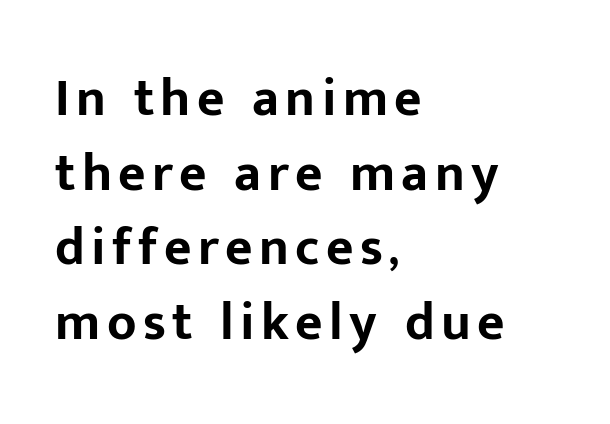
Q: Is the text bold? A: Yes.
Q: Is the text italic (slanted)? A: No, it is upright.
Q: Is the typeface a serif or a sans-serif typeface? A: Sans-serif.
Q: Is the text underlined? A: No.
Q: How is the paragraph aligned? A: Left-aligned.
Q: Is the spacing between lines tight, normal or loose? A: Normal.
Q: Width (condensed, normal, or wide)? A: Normal.
Q: Stroke contrast? A: Low.
Q: x-height? A: Medium.
Q: Monospaced? A: No.
